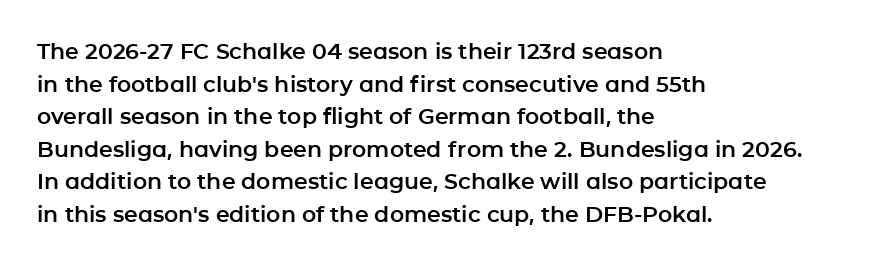
{"italic": "no", "underline": "no", "align": "left", "line_spacing": "normal", "line_spacing_ratio": 1.48, "letter_spacing": "normal", "letter_spacing_em": 0.0, "glyph_px": 22}
